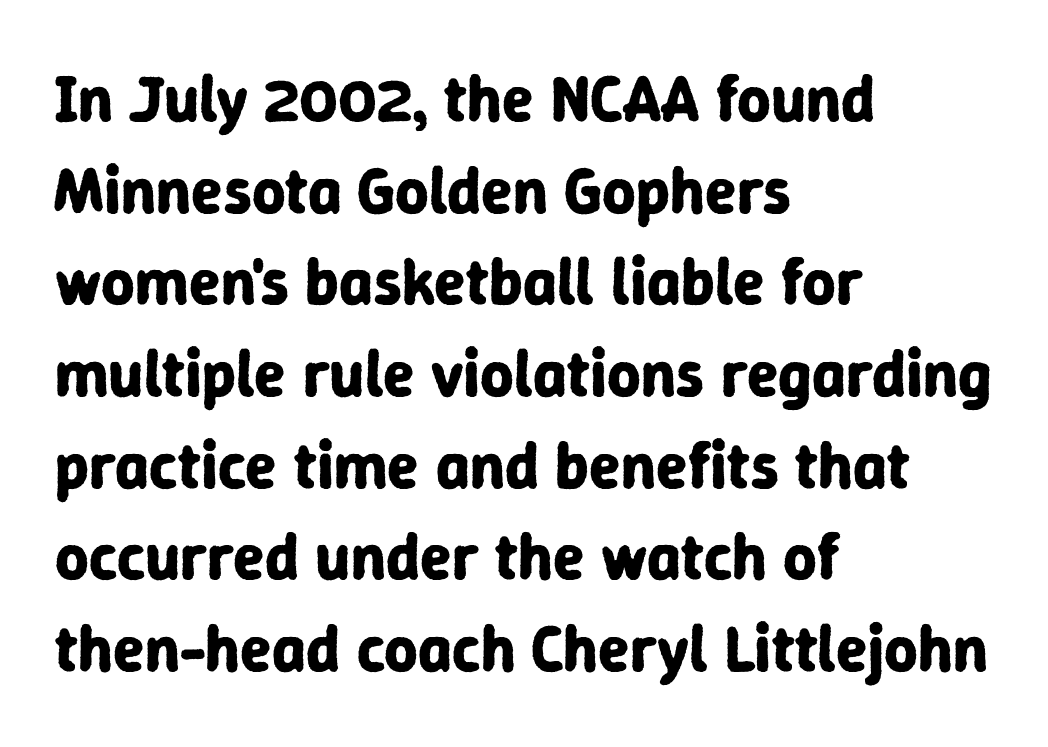
Q: Is the text bold? A: Yes.
Q: Is the text italic (slanted)? A: No, it is upright.
Q: Is the typeface a serif or a sans-serif typeface? A: Sans-serif.
Q: Is the text underlined? A: No.
Q: How is the paragraph aligned? A: Left-aligned.
Q: Is the spacing between letters normal or unusually wide? A: Normal.
Q: Is the spacing between lines tight, normal or loose? A: Normal.
Q: Width (condensed, normal, or wide)? A: Normal.
Q: Stroke contrast? A: Low.
Q: x-height? A: Medium.
Q: Monospaced? A: No.
